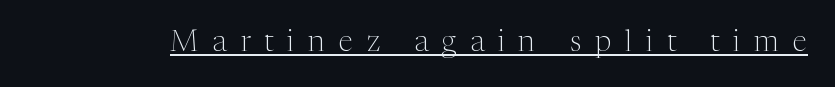
Q: Is the text bold? A: No.
Q: Is the text italic (slanted)? A: No, it is upright.
Q: Is the typeface a serif or a sans-serif typeface? A: Serif.
Q: Is the text underlined? A: Yes.
Q: Is the spacing between letters normal or unusually wide? A: Unusually wide.
Q: Width (condensed, normal, or wide)? A: Normal.
Q: Stroke contrast? A: Medium.
Q: x-height? A: Medium.
Q: Monospaced? A: No.
